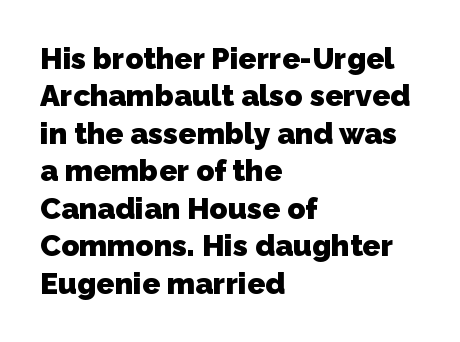
Q: Is the text bold? A: Yes.
Q: Is the typeface a serif or a sans-serif typeface? A: Sans-serif.
Q: Is the text underlined? A: No.
Q: How is the paragraph aligned? A: Left-aligned.
Q: Is the spacing between letters normal or unusually wide? A: Normal.
Q: Is the spacing between lines tight, normal or loose? A: Normal.
Q: Width (condensed, normal, or wide)? A: Normal.
Q: Stroke contrast? A: Low.
Q: x-height? A: Medium.
Q: Monospaced? A: No.
